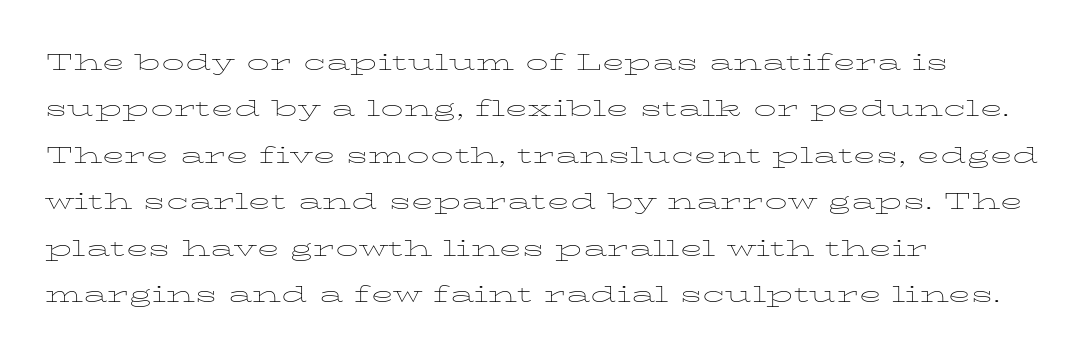
{"italic": "no", "bold": "no", "weight": "thin", "width": "wide", "stroke_contrast": "low", "x_height": "medium", "monospaced": "no", "underline": "no", "align": "left", "line_spacing": "normal", "line_spacing_ratio": 1.55, "letter_spacing": "normal", "letter_spacing_em": 0.0, "glyph_px": 30}
